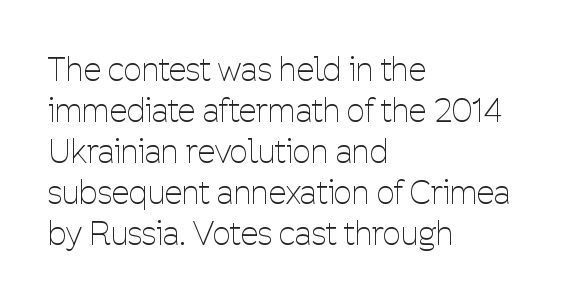
The image shows 32 px thin, condensed sans-serif type, upright; set left-aligned, normal line spacing (1.28x), normal letter spacing, not underlined; low stroke contrast and a medium x-height.
